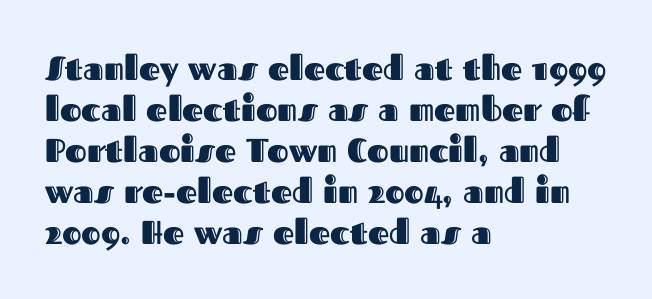
The image shows 33 px text type, upright; set left-aligned, line spacing 1.24x, normal letter spacing, not underlined; a medium x-height.
